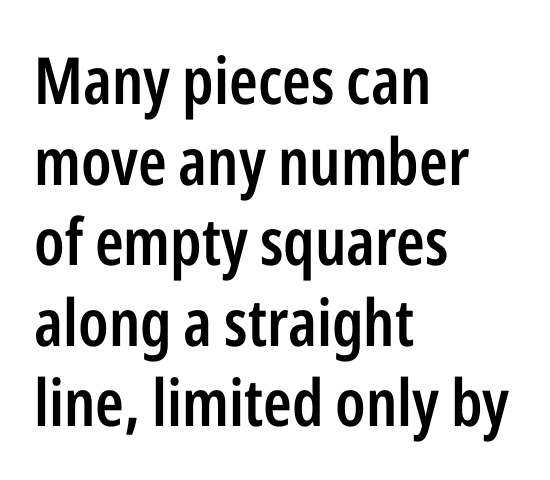
{"serif": "no", "italic": "no", "bold": "semi", "weight": "semibold", "width": "condensed", "stroke_contrast": "low", "x_height": "medium", "monospaced": "no", "underline": "no", "align": "left", "line_spacing_ratio": 1.24, "letter_spacing": "normal", "letter_spacing_em": 0.0, "glyph_px": 65}
